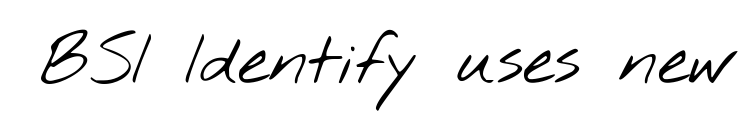
Summary of weight: not heavy and not bold. Honestly, the letter spacing is just normal — you wouldn't notice it. Only glyphs here, with clear space below each row. The letters advance in unequal steps, a hallmark of proportional type. What kind of face is this? One without serifs — a sans.
